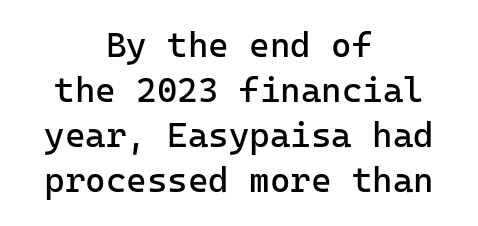
Q: Is the text bold? A: No.
Q: Is the text italic (slanted)? A: No, it is upright.
Q: Is the typeface a serif or a sans-serif typeface? A: Sans-serif.
Q: Is the text underlined? A: No.
Q: How is the paragraph aligned? A: Centered.
Q: Is the spacing between letters normal or unusually wide? A: Normal.
Q: Is the spacing between lines tight, normal or loose? A: Normal.
Q: Width (condensed, normal, or wide)? A: Normal.
Q: Stroke contrast? A: Low.
Q: x-height? A: Medium.
Q: Monospaced? A: Yes.
